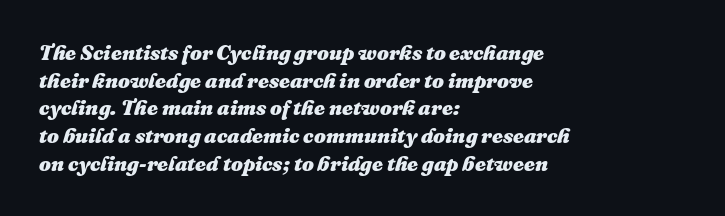
The face used here has a pronounced slope to its letters. Casual observation: everything's shoved over to the left. Rule under the text: the space is simply empty. Vertical spacing — default. In terms of weight, the rendering is a true, heavy bold.
